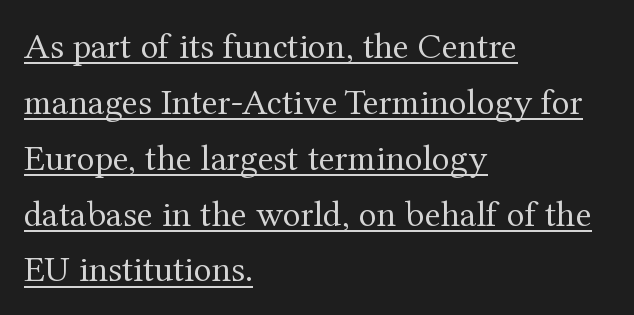
{"serif": "yes", "italic": "no", "bold": "no", "weight": "regular", "width": "normal", "stroke_contrast": "medium", "x_height": "medium", "monospaced": "no", "underline": "yes", "align": "left", "line_spacing": "normal", "line_spacing_ratio": 1.51, "letter_spacing": "normal", "letter_spacing_em": 0.0, "glyph_px": 37}
